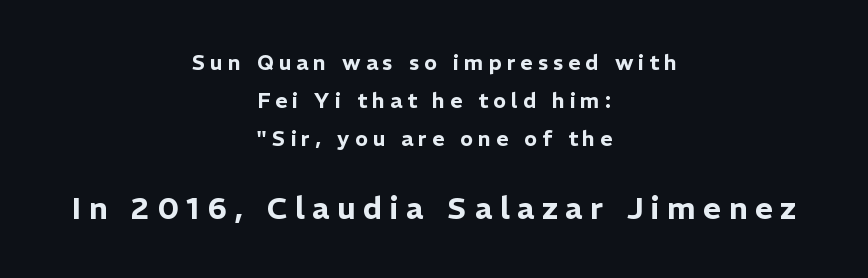
Nope, not italic — everything's standing straight. The type is letterspaced generously, with wide tracking. A typesetter would label this face a sans. The rendering enlarges the type as you move from the upper chunk to the lower. Descenders are the only things crossing below the line. Visually the block forms a symmetrical silhouette, jagged on both flanks.
